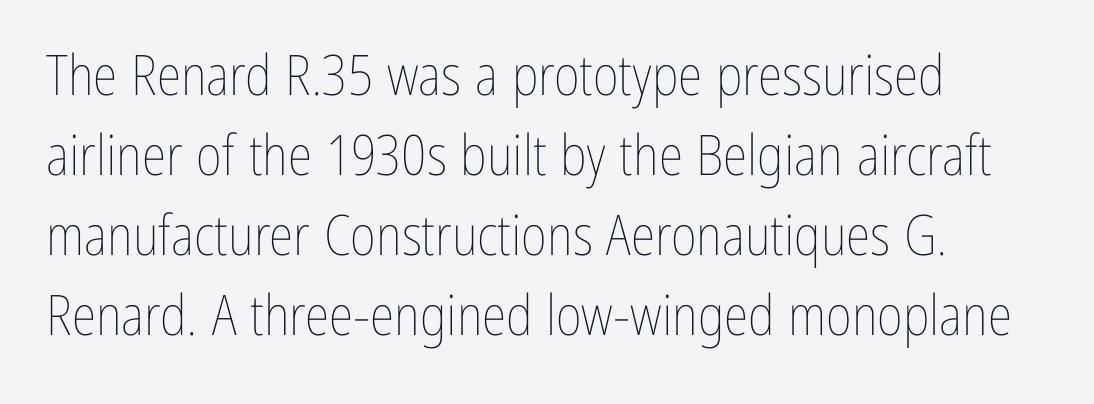
Here the designer chose a conventional face with non-uniform glyph widths. Words appear dense and cohesive because spacing is normal. Left-aligned paragraph, ragged on the right. Check under the words: just untouched page. Rendered with straight, roman letterforms.
